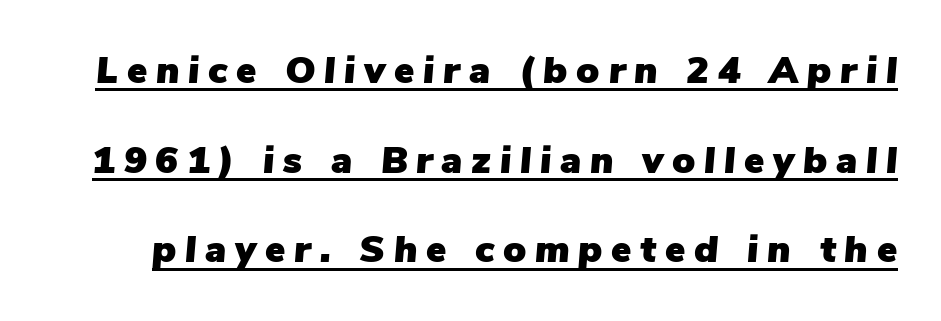
The image shows 38 px text type, italic (leaning right); set loose line spacing (2.36x), unusually wide letter spacing (+0.23 em), underlined; low stroke contrast and a medium x-height.
